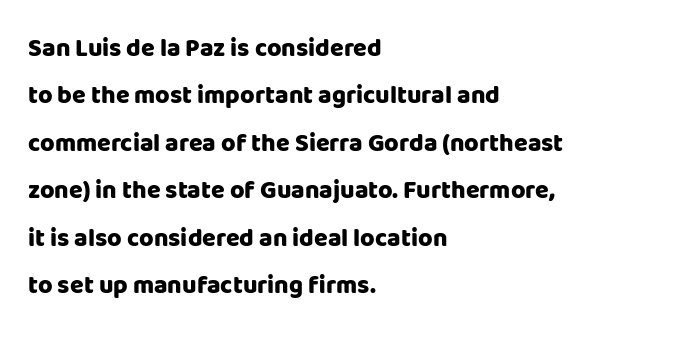
The image shows 25 px bold type, upright; set left-aligned, loose line spacing (1.9x), normal letter spacing, not underlined.
